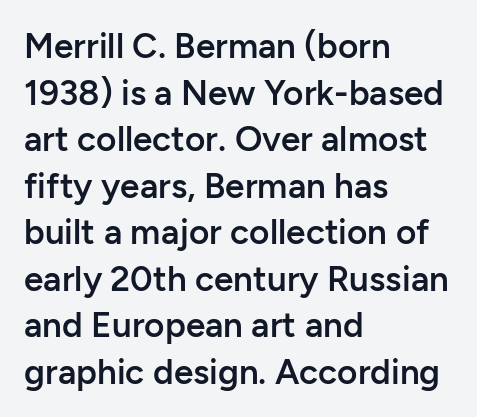
Nobody drew a line under any word here. Weight: semibold (demi). Characters follow at the spacing the type designer built in. This sample has the flowing, uneven cadence of proportional lettering. Letterform terminals end flat and unadorned throughout the passage. The paragraph shown leans on its left margin.
